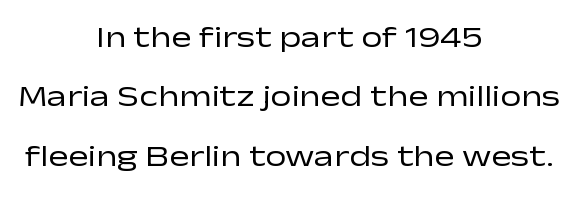
{"serif": "no", "italic": "no", "bold": "no", "weight": "regular", "width": "wide", "stroke_contrast": "low", "x_height": "medium", "monospaced": "no", "underline": "no", "align": "center", "line_spacing": "loose", "line_spacing_ratio": 1.98, "letter_spacing": "normal", "letter_spacing_em": 0.0, "glyph_px": 30}
